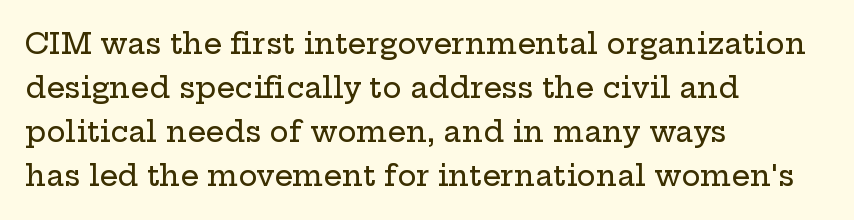
The image shows 29 px wide serif type, upright; set left-aligned, normal line spacing (1.52x), normal letter spacing, not underlined; low stroke contrast and a medium x-height.
